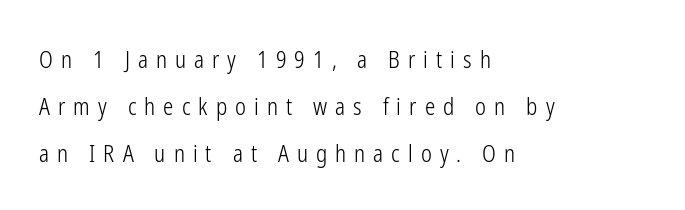
Short note: letters widely spaced. If you measured baseline to baseline, you'd find a long distance. Check under the words: just untouched page. These glyphs show unthickened strokes, regular width or finer. When letters stand straight like this, we call the style roman or upright. Caption: multi-line text, flush left, ragged right.
